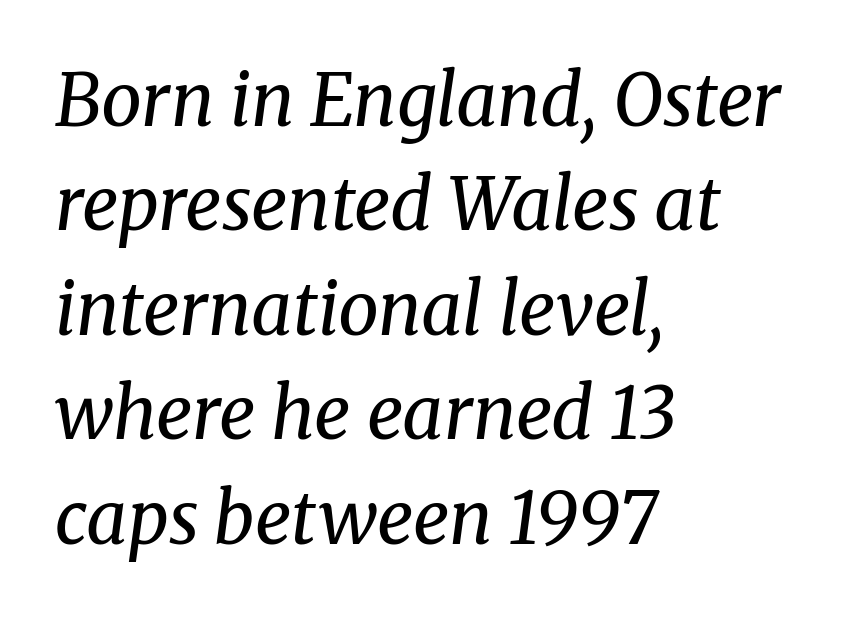
The image shows 72 px regular-weight serif type, italic (leaning right); set left-aligned, normal line spacing (1.45x), normal letter spacing, not underlined; medium stroke contrast and a medium x-height.
